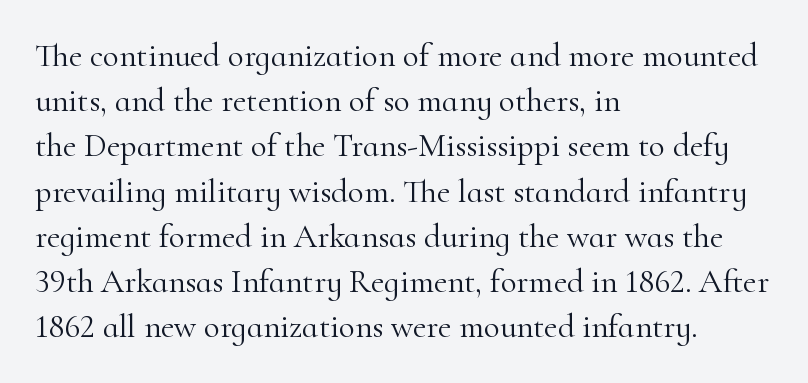
The image shows 33 px light serif type, upright; set left-aligned, normal line spacing (1.37x), normal letter spacing, not underlined; high stroke contrast and a small x-height.
